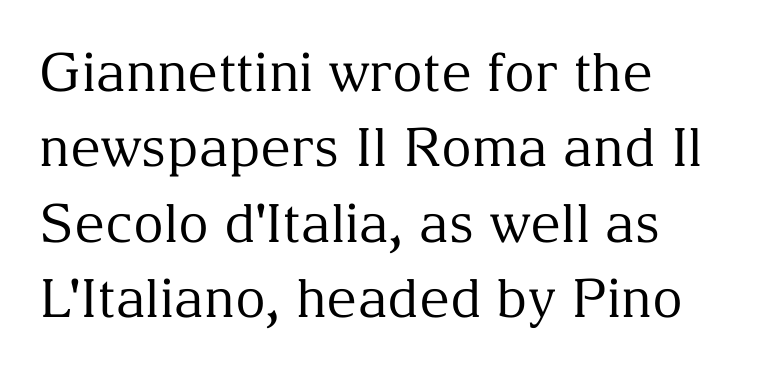
{"serif": "yes", "italic": "no", "bold": "no", "weight": "regular", "width": "normal", "stroke_contrast": "medium", "x_height": "medium", "monospaced": "no", "underline": "no", "align": "left", "line_spacing": "normal", "line_spacing_ratio": 1.42, "letter_spacing": "normal", "letter_spacing_em": 0.0, "glyph_px": 53}
